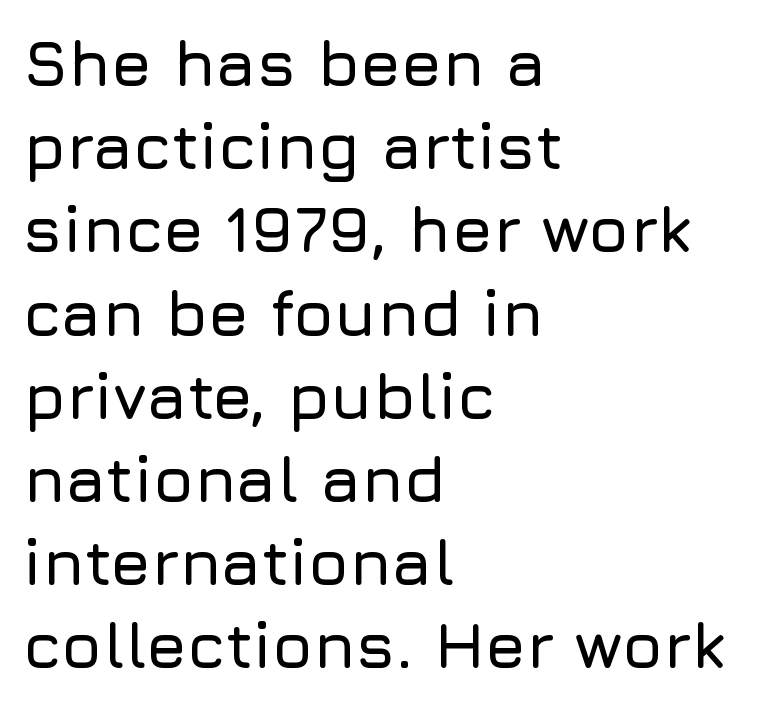
The image shows 65 px sans-serif type, upright; set left-aligned, normal line spacing (1.28x), normal letter spacing, not underlined; low stroke contrast and a medium x-height.
